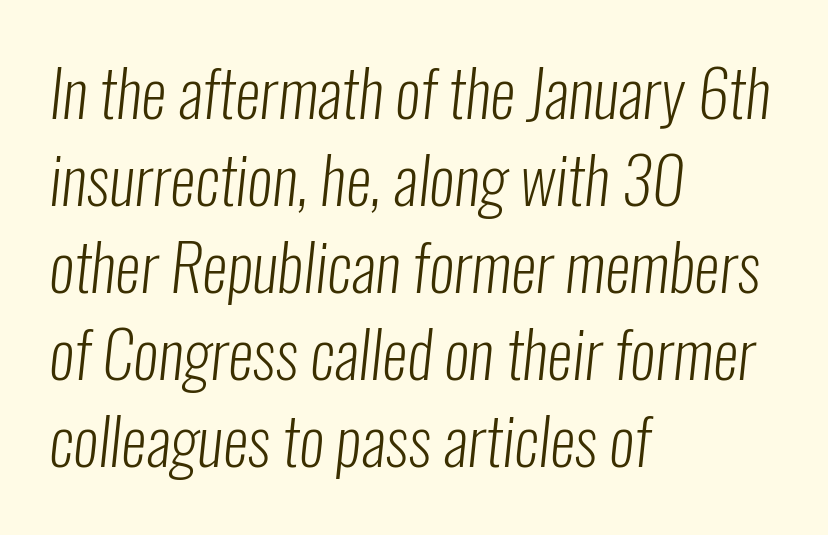
{"serif": "no", "bold": "no", "weight": "light", "width": "condensed", "stroke_contrast": "low", "x_height": "medium", "monospaced": "no", "underline": "no", "align": "left", "line_spacing": "normal", "line_spacing_ratio": 1.36, "letter_spacing": "normal", "letter_spacing_em": 0.0, "glyph_px": 64}
